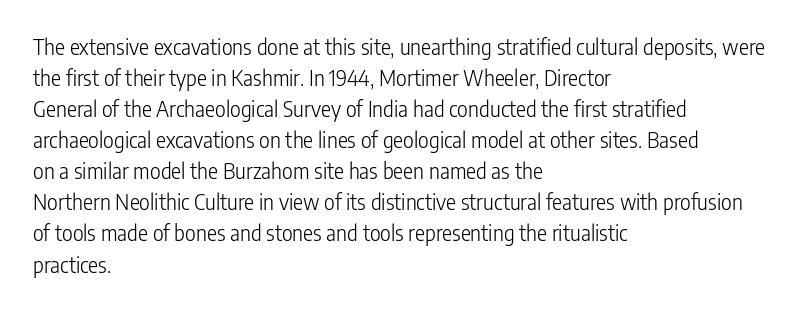
The image shows 21 px text type, upright; set left-aligned, normal line spacing (1.48x), normal letter spacing, not underlined.
